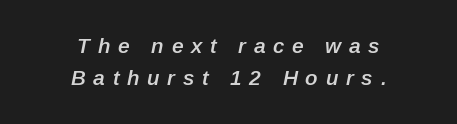
{"italic": "yes", "lean": "right", "slant_degrees": 12, "bold": "semi", "underline": "no", "align": "center", "line_spacing": "normal", "line_spacing_ratio": 1.53, "letter_spacing": "wide", "letter_spacing_em": 0.37, "glyph_px": 21}
